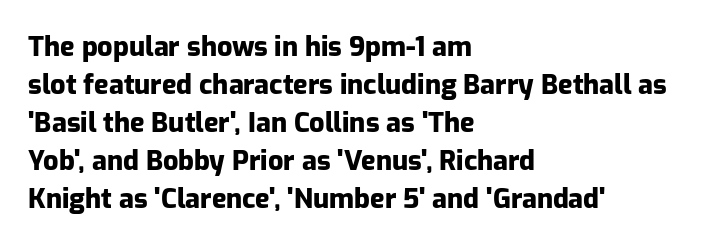
{"italic": "no", "bold": "yes", "underline": "no", "align": "left", "line_spacing": "normal", "line_spacing_ratio": 1.41, "letter_spacing": "normal", "letter_spacing_em": 0.0, "glyph_px": 27}
